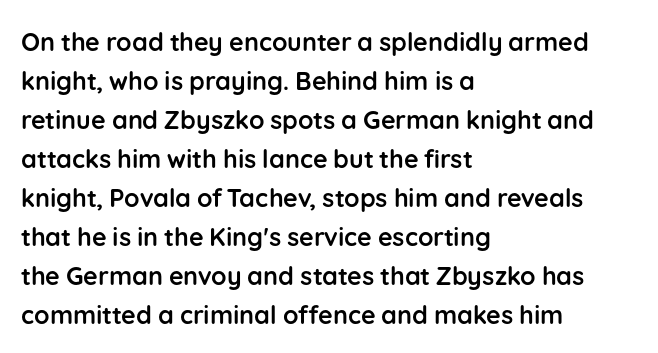
Vertical strokes here are truly vertical. In terms of letterspacing, this is plain default setting. This block has exactly the height ordinary leading produces. Pretty heavy lettering here — definitely bold.
